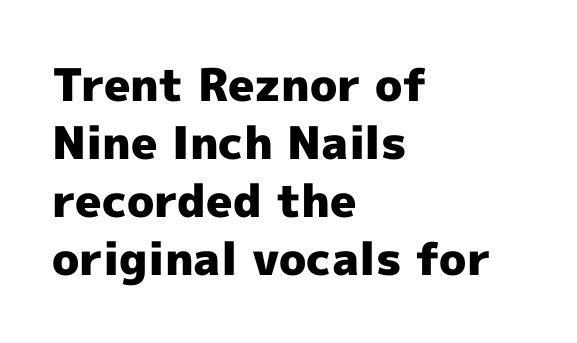
Q: Is the text bold? A: Yes.
Q: Is the text italic (slanted)? A: No, it is upright.
Q: Is the typeface a serif or a sans-serif typeface? A: Sans-serif.
Q: Is the text underlined? A: No.
Q: How is the paragraph aligned? A: Left-aligned.
Q: Is the spacing between letters normal or unusually wide? A: Normal.
Q: Is the spacing between lines tight, normal or loose? A: Normal.
Q: Width (condensed, normal, or wide)? A: Normal.
Q: x-height? A: Medium.
Q: Monospaced? A: No.
